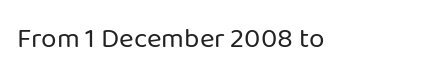
{"serif": "no", "italic": "no", "bold": "no", "weight": "regular", "width": "normal", "stroke_contrast": "low", "x_height": "medium", "monospaced": "no", "underline": "no", "letter_spacing": "normal", "letter_spacing_em": 0.0, "glyph_px": 28}
